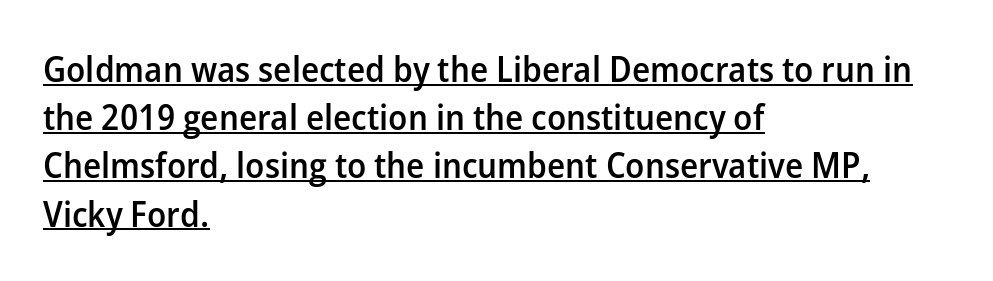
The image shows 36 px semibold sans-serif type, upright; set left-aligned, normal line spacing (1.34x), normal letter spacing, underlined; low stroke contrast and a medium x-height.
